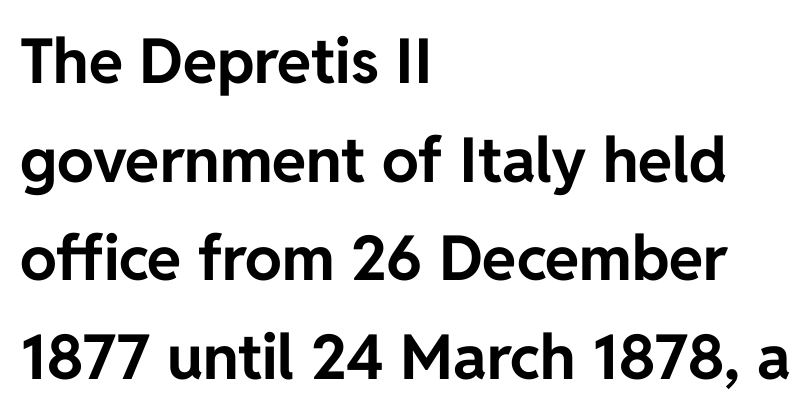
Grotesque or geometric, the face here clearly has no serifs. Weight: bold. The string is rendered with underlining switched off. You could call the tracking neutral — neither tight nor loose. The letters advance in unequal steps, a hallmark of proportional type. The type sits square on the baseline with zero lean.
